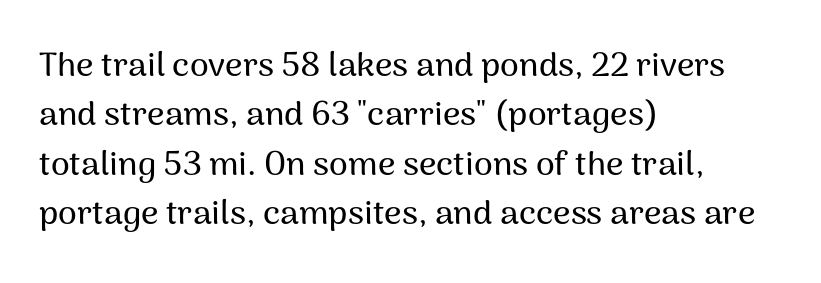
The image shows 34 px sans-serif type, upright; set left-aligned, normal line spacing (1.45x), normal letter spacing, not underlined; medium stroke contrast and a medium x-height.
